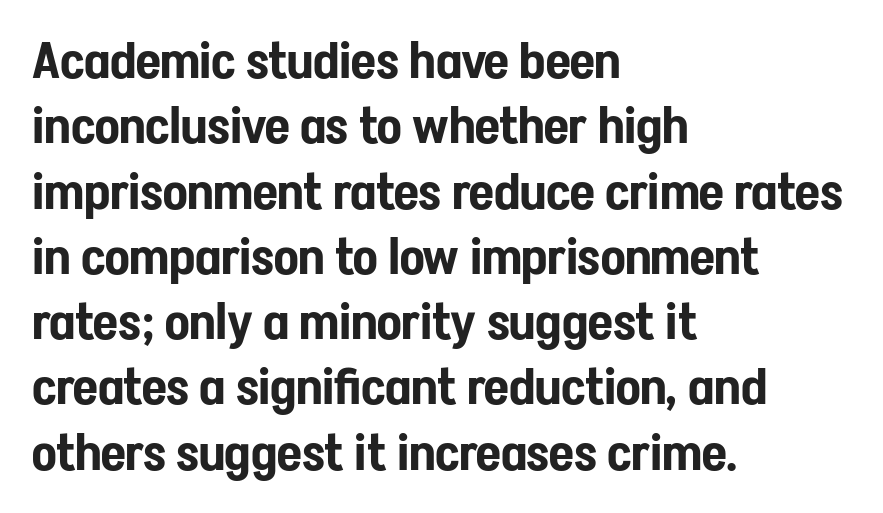
{"serif": "no", "italic": "no", "width": "condensed", "stroke_contrast": "low", "x_height": "medium", "monospaced": "no", "underline": "no", "align": "left", "line_spacing": "normal", "line_spacing_ratio": 1.28, "letter_spacing": "normal", "letter_spacing_em": 0.0, "glyph_px": 51}
